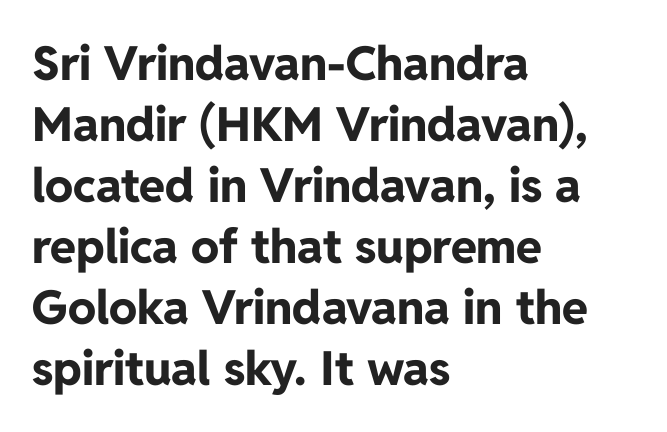
Q: Is the text bold? A: Yes.
Q: Is the text italic (slanted)? A: No, it is upright.
Q: Is the typeface a serif or a sans-serif typeface? A: Sans-serif.
Q: Is the text underlined? A: No.
Q: How is the paragraph aligned? A: Left-aligned.
Q: Is the spacing between letters normal or unusually wide? A: Normal.
Q: Is the spacing between lines tight, normal or loose? A: Normal.
Q: Width (condensed, normal, or wide)? A: Normal.
Q: Stroke contrast? A: Low.
Q: x-height? A: Medium.
Q: Monospaced? A: No.
